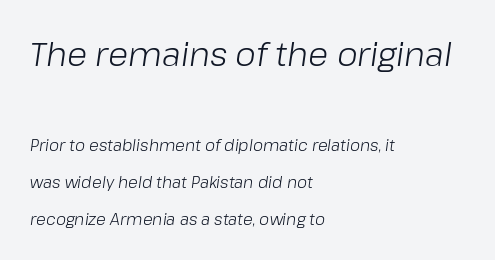
{"italic": "yes", "lean": "right", "slant_degrees": 8, "bold": "no", "weight": "light", "width": "normal", "stroke_contrast": "low", "x_height": "medium", "monospaced": "no", "underline": "no", "align": "left", "line_spacing": "loose", "line_spacing_ratio": 2.31, "letter_spacing": "normal", "letter_spacing_em": 0.0, "larger_block": "first", "size_ratio": 2.06, "glyph_px": 33}
